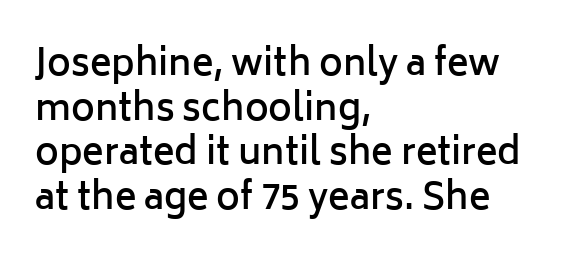
The image shows 36 px semibold sans-serif type, upright; set left-aligned, line spacing 1.24x, normal letter spacing, not underlined; low stroke contrast and a medium x-height.
